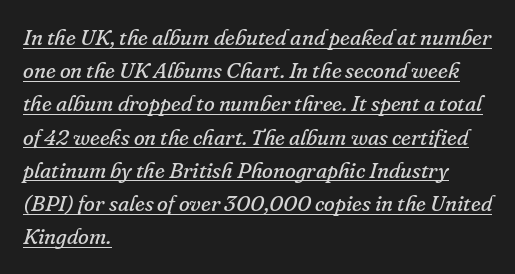
The image shows 22 px text type, italic (leaning right); set left-aligned, normal line spacing (1.51x), normal letter spacing, underlined.
